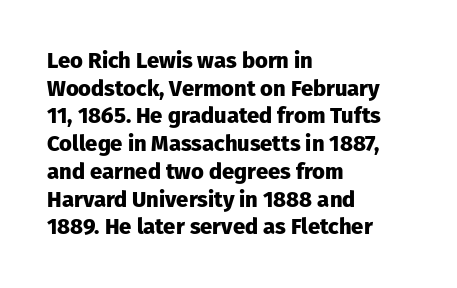
These words are printed bold, with thick strokes throughout. The string is rendered with underlining switched off. What's the leading like? Ordinary, nothing unusual. Tracking value appears to be zero — textbook default spacing. This rendering uses left alignment, leaving the right contour irregular. Every stem runs plumb, perpendicular to the baseline.
